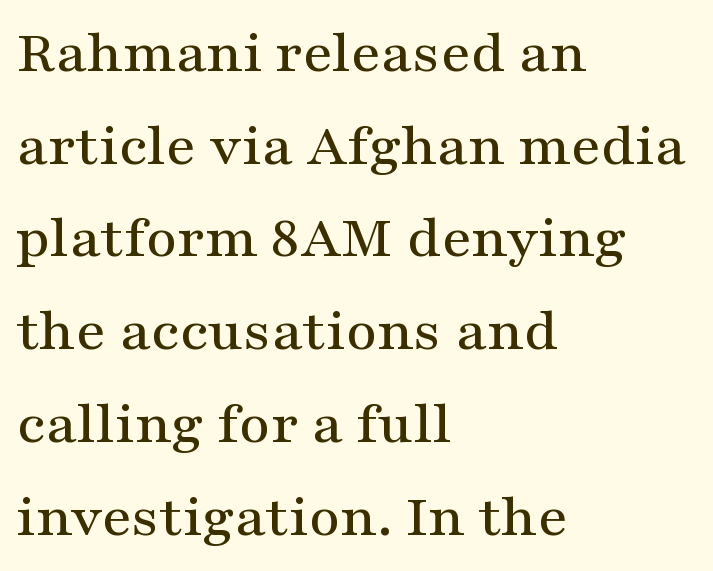
The image shows 61 px wide serif type, upright; set left-aligned, normal line spacing (1.52x), normal letter spacing, not underlined; medium stroke contrast and a medium x-height.
